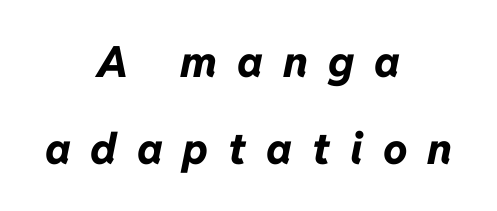
Q: Is the text bold? A: Yes.
Q: Is the text italic (slanted)? A: Yes, it leans right by about 11 degrees.
Q: Is the text underlined? A: No.
Q: How is the paragraph aligned? A: Centered.
Q: Is the spacing between letters normal or unusually wide? A: Unusually wide.
Q: Is the spacing between lines tight, normal or loose? A: Loose.
Q: Width (condensed, normal, or wide)? A: Normal.
Q: Stroke contrast? A: Low.
Q: x-height? A: Medium.
Q: Monospaced? A: No.
